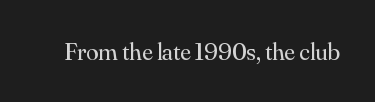
The rendering keeps characters at their native spacing. The font sits on the lighter half of the weight spectrum, regular included. Quick note: underline off. Is there any slant? The stems are plumb.
